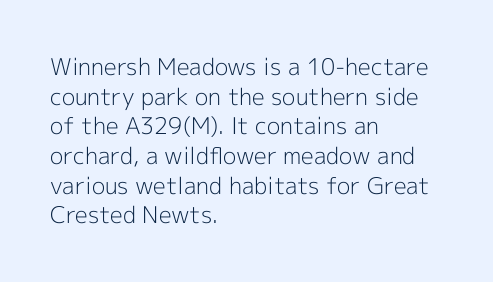
Q: Is the text bold? A: No.
Q: Is the text italic (slanted)? A: No, it is upright.
Q: Is the text underlined? A: No.
Q: How is the paragraph aligned? A: Left-aligned.
Q: Is the spacing between letters normal or unusually wide? A: Normal.
Q: Is the spacing between lines tight, normal or loose? A: Normal.
